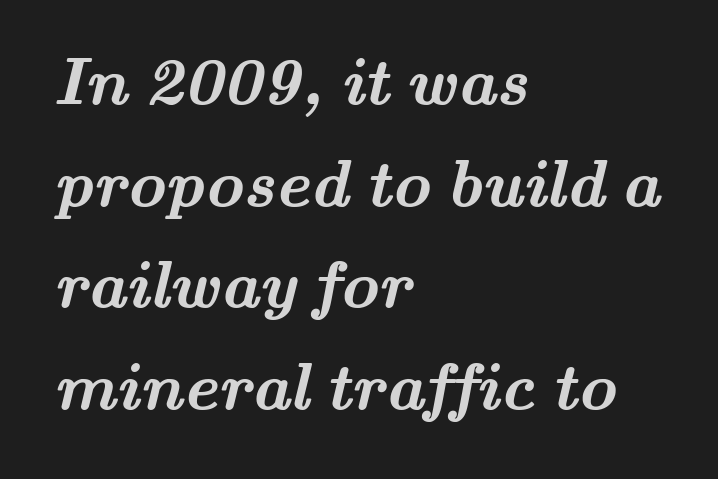
Each letter's strokes conclude with small projecting serifs. There is no visible air inserted between adjacent glyphs. Compared with a centered layout, this one pins lines to the left instead. The gap between lines stays unmarked.
